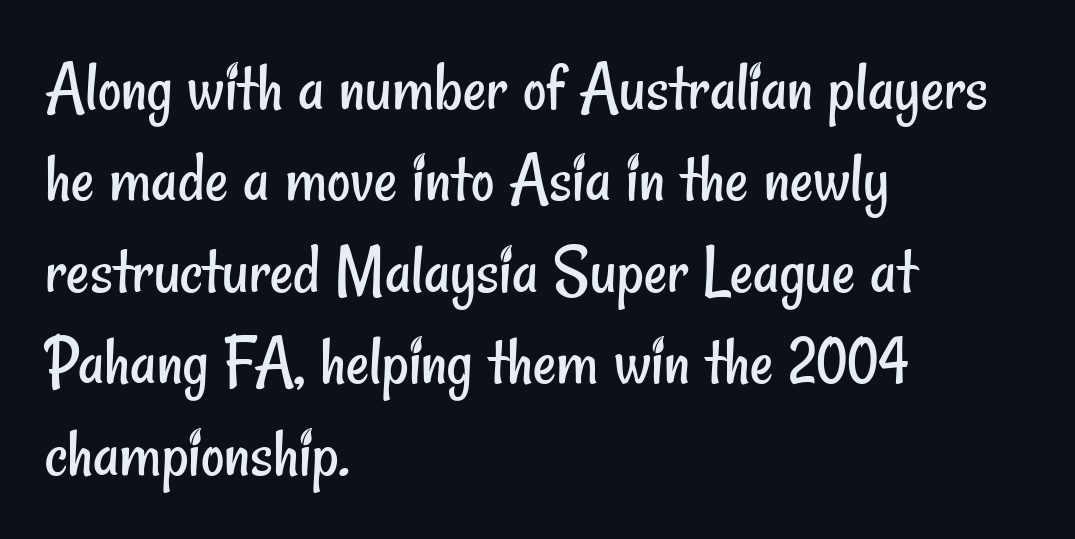
The image shows 72 px regular-weight, condensed sans-serif type; set left-aligned, normal line spacing (1.27x), normal letter spacing, not underlined; low stroke contrast and a small x-height.
